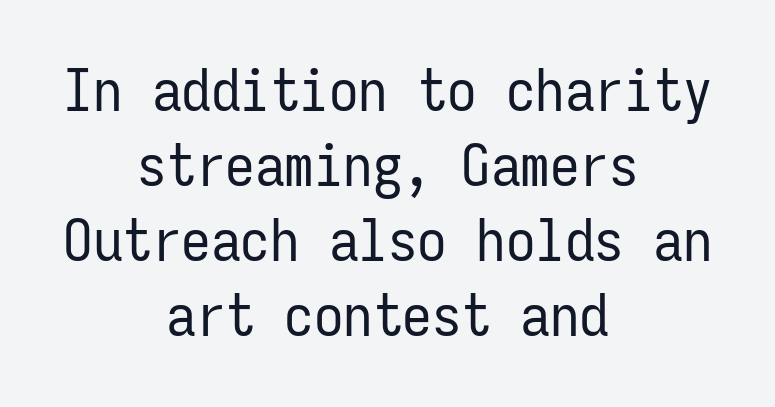
{"serif": "no", "italic": "no", "bold": "no", "weight": "regular", "width": "condensed", "stroke_contrast": "low", "x_height": "medium", "monospaced": "yes", "underline": "no", "align": "center", "line_spacing": "normal", "line_spacing_ratio": 1.27, "letter_spacing": "normal", "letter_spacing_em": 0.0, "glyph_px": 59}
